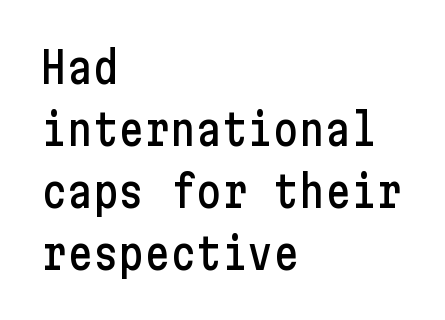
Posture: upright roman. The letterforms sit shoulder to shoulder at normal distance. Caption: multi-line text, flush left, ragged right. Type without underlining. What's the leading like? Ordinary, nothing unusual. Are there feet on the stems? There aren't — it's a sans.
